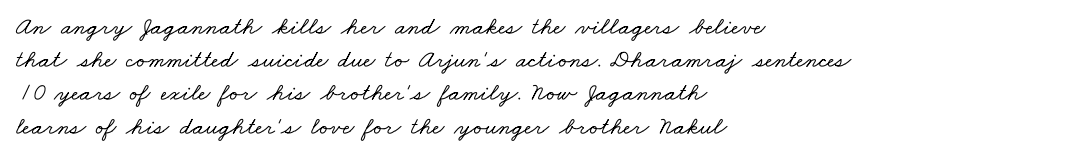
The image shows 25 px text type; set left-aligned, normal line spacing (1.33x), normal letter spacing, not underlined.
